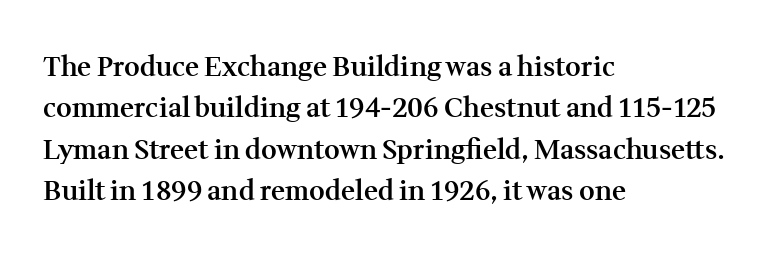
{"italic": "no", "bold": "semi", "underline": "no", "align": "left", "line_spacing": "normal", "line_spacing_ratio": 1.53, "letter_spacing": "normal", "letter_spacing_em": 0.0, "glyph_px": 27}
